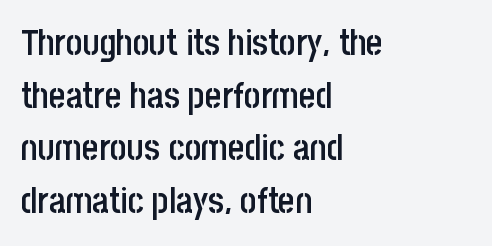
The image shows 36 px semibold, condensed sans-serif type, upright; set left-aligned, normal line spacing (1.46x), normal letter spacing, not underlined; low stroke contrast and a large x-height.
